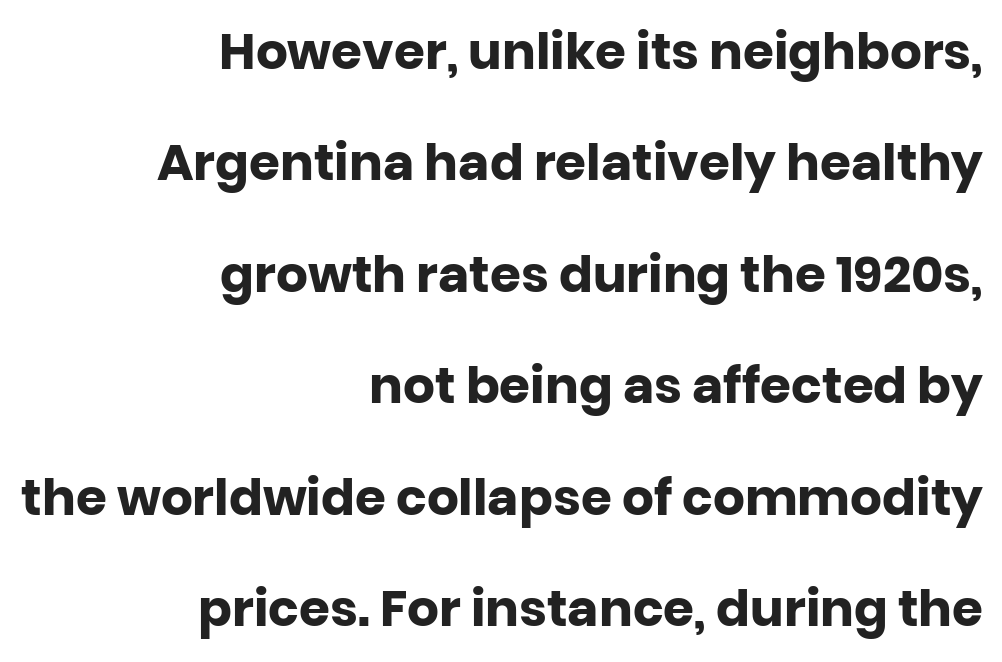
The image shows 50 px heavy sans-serif type, upright; set right-aligned, loose line spacing (2.23x), normal letter spacing, not underlined; low stroke contrast and a large x-height.
